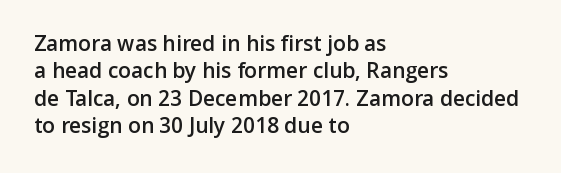
The image shows 21 px text type, upright; set left-aligned, normal line spacing (1.3x), normal letter spacing, not underlined.
